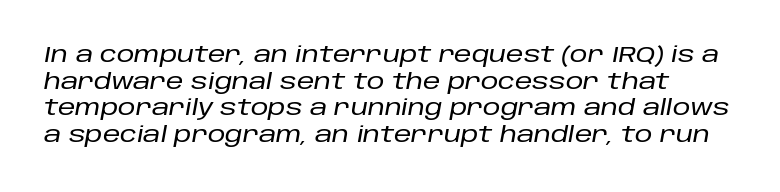
{"italic": "yes", "lean": "right", "slant_degrees": 10, "underline": "no", "line_spacing_ratio": 1.21, "letter_spacing": "normal", "letter_spacing_em": 0.0, "glyph_px": 22}
